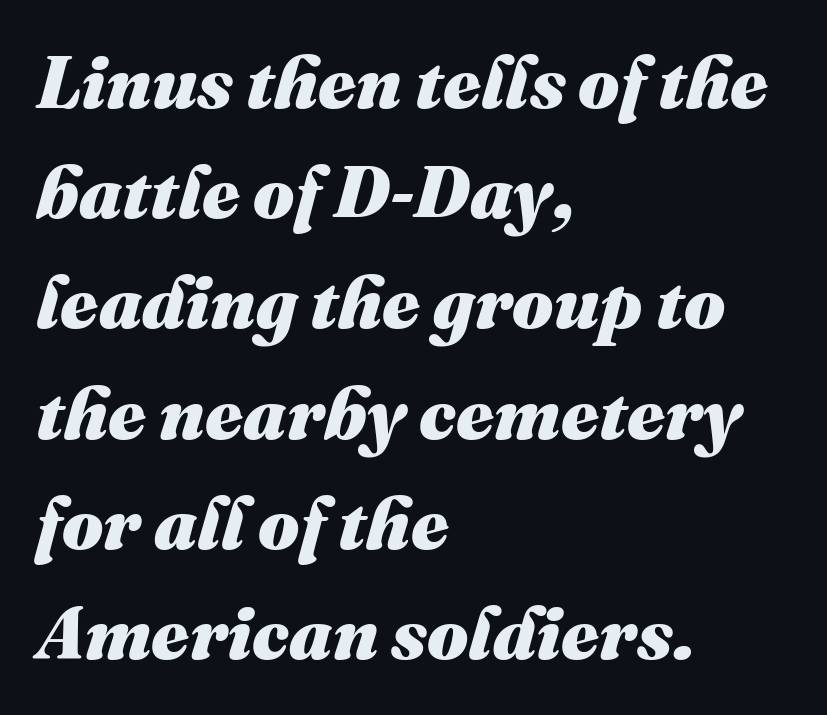
The image shows 73 px heavy type, italic (leaning right); set left-aligned, normal line spacing (1.51x), normal letter spacing, not underlined; medium stroke contrast and a medium x-height.
